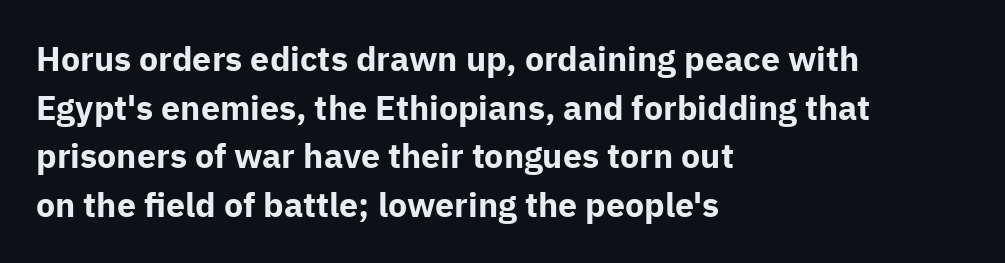
Q: Is the text bold? A: Yes.
Q: Is the text italic (slanted)? A: No, it is upright.
Q: Is the typeface a serif or a sans-serif typeface? A: Sans-serif.
Q: Is the text underlined? A: No.
Q: How is the paragraph aligned? A: Left-aligned.
Q: Is the spacing between letters normal or unusually wide? A: Normal.
Q: Is the spacing between lines tight, normal or loose? A: Normal.
Q: Width (condensed, normal, or wide)? A: Normal.
Q: Stroke contrast? A: Low.
Q: x-height? A: Medium.
Q: Monospaced? A: No.
